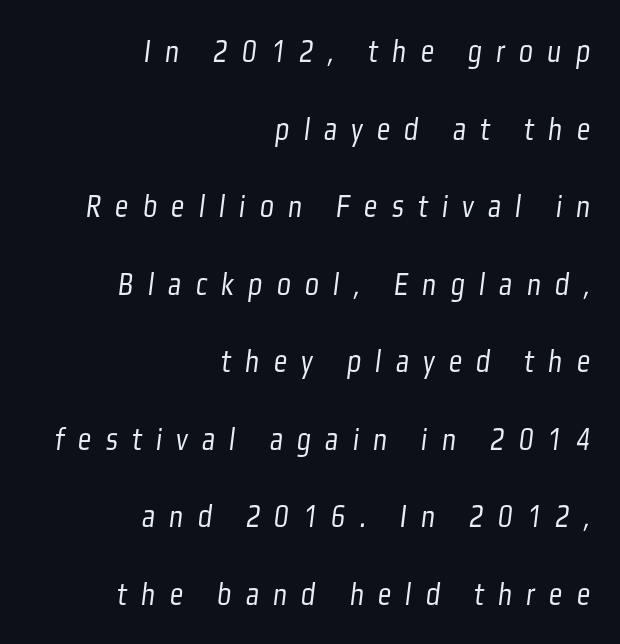
Q: Is the text bold? A: No.
Q: Is the typeface a serif or a sans-serif typeface? A: Sans-serif.
Q: Is the text underlined? A: No.
Q: How is the paragraph aligned? A: Right-aligned.
Q: Is the spacing between letters normal or unusually wide? A: Unusually wide.
Q: Is the spacing between lines tight, normal or loose? A: Loose.
Q: Width (condensed, normal, or wide)? A: Condensed.
Q: Stroke contrast? A: Low.
Q: x-height? A: Medium.
Q: Monospaced? A: No.
